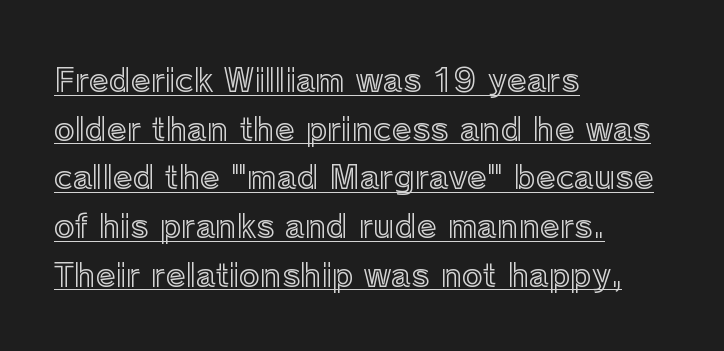
Q: Is the text italic (slanted)? A: No, it is upright.
Q: Is the text underlined? A: Yes.
Q: How is the paragraph aligned? A: Left-aligned.
Q: Is the spacing between letters normal or unusually wide? A: Normal.
Q: Is the spacing between lines tight, normal or loose? A: Normal.
Q: Width (condensed, normal, or wide)? A: Normal.
Q: x-height? A: Medium.
Q: Monospaced? A: No.
